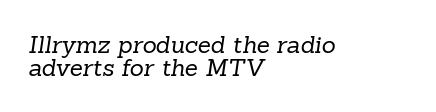
The image shows 24 px text type; set left-aligned, tight line spacing (0.97x), normal letter spacing, not underlined.
